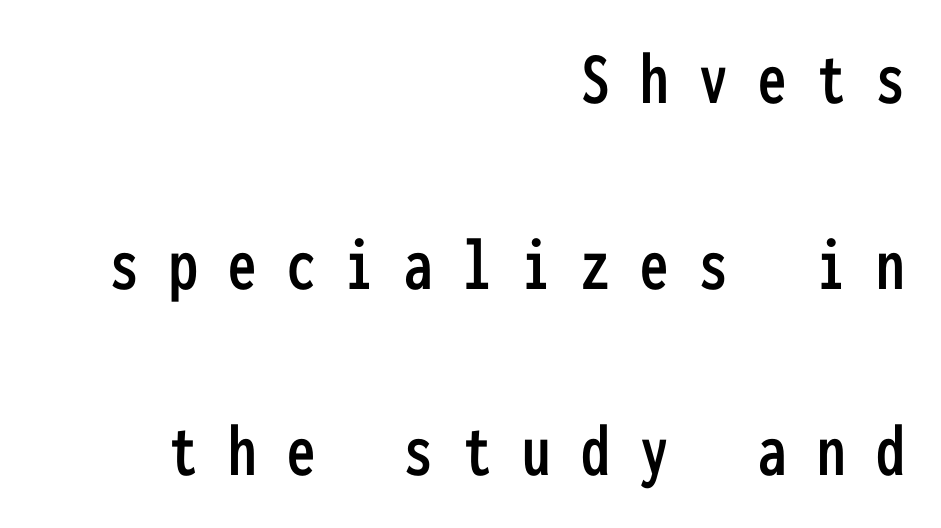
Q: Is the text italic (slanted)? A: No, it is upright.
Q: Is the typeface a serif or a sans-serif typeface? A: Sans-serif.
Q: Is the text underlined? A: No.
Q: How is the paragraph aligned? A: Right-aligned.
Q: Is the spacing between letters normal or unusually wide? A: Unusually wide.
Q: Is the spacing between lines tight, normal or loose? A: Loose.
Q: Width (condensed, normal, or wide)? A: Condensed.
Q: Stroke contrast? A: Low.
Q: x-height? A: Medium.
Q: Monospaced? A: Yes.
